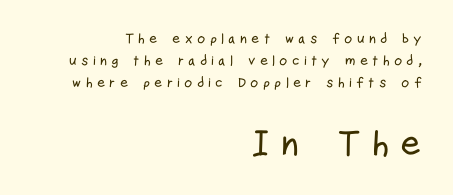
Q: Is the text italic (slanted)? A: No, it is upright.
Q: Is the typeface a serif or a sans-serif typeface? A: Sans-serif.
Q: Is the text underlined? A: No.
Q: How is the paragraph aligned? A: Right-aligned.
Q: Is the spacing between letters normal or unusually wide? A: Unusually wide.
Q: Is the spacing between lines tight, normal or loose? A: Normal.
Q: Which block of text is set in a larger size, the first (top) or the second (bottom)? A: The second (bottom) one.
Q: Width (condensed, normal, or wide)? A: Condensed.
Q: Stroke contrast? A: Low.
Q: x-height? A: Medium.
Q: Monospaced? A: No.
